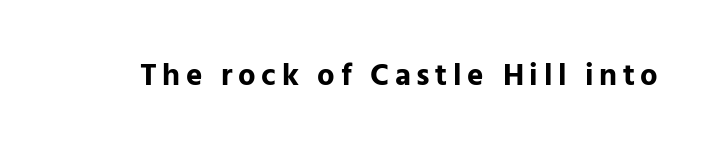
Plenty of ink on the page — the face is bold. The glyphs are unaccompanied by any horizontal stroke below them. Regarding serifs, this sample does without them. The type sits square on the baseline with zero lean.
